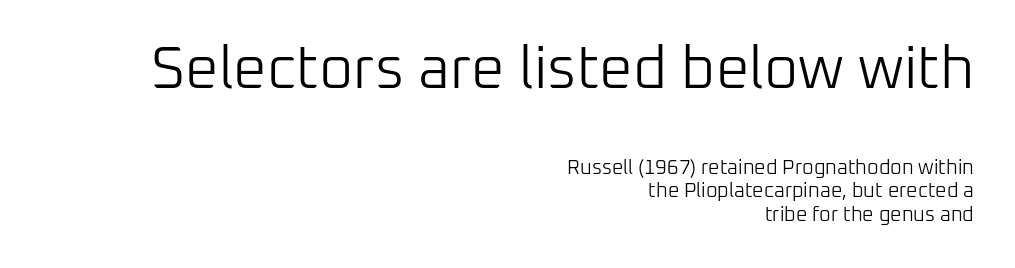
The image shows 59 px light sans-serif type, upright; set right-aligned, line spacing 1.18x, normal letter spacing, not underlined; the first (top) block is 2.95x larger; low stroke contrast and a medium x-height.
